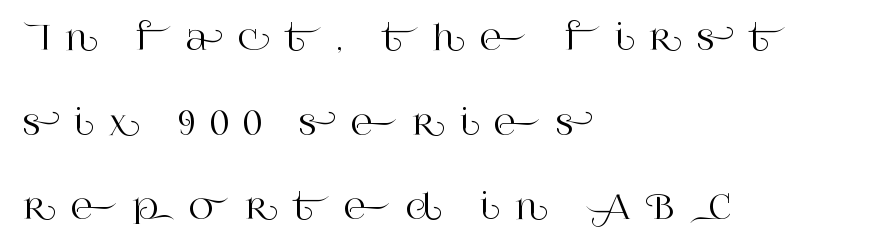
Characters follow at a spacing far wider than the type designer built in. Do the characters align in a grid? No, the font is proportional. The type family on display is of the serif kind. The words here are not underlined. Students, observe: this is what heavily led, spacious text looks like.
